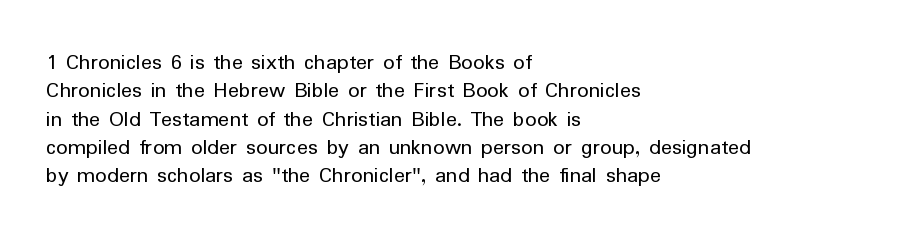
Nobody touched the tracking dial on this one. Visually the block forms a straight wall on the left and a jagged coastline on the right. Posture: upright roman. Beneath every word, the page is bare.
